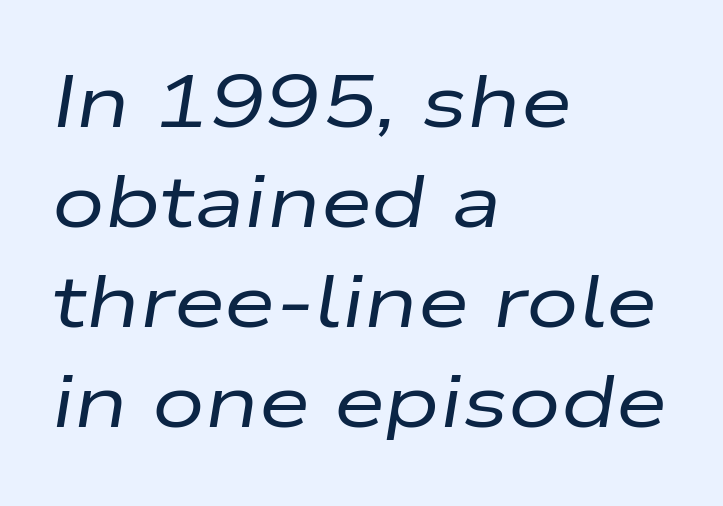
Q: Is the text bold? A: No.
Q: Is the text italic (slanted)? A: Yes, it leans right by about 9 degrees.
Q: Is the text underlined? A: No.
Q: How is the paragraph aligned? A: Left-aligned.
Q: Is the spacing between letters normal or unusually wide? A: Normal.
Q: Is the spacing between lines tight, normal or loose? A: Normal.
Q: Width (condensed, normal, or wide)? A: Wide.
Q: Stroke contrast? A: Low.
Q: x-height? A: Medium.
Q: Monospaced? A: No.
